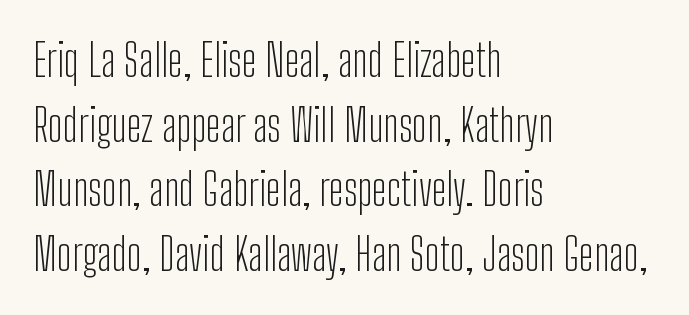
Q: Is the text bold? A: No.
Q: Is the text italic (slanted)? A: No, it is upright.
Q: Is the typeface a serif or a sans-serif typeface? A: Sans-serif.
Q: Is the text underlined? A: No.
Q: How is the paragraph aligned? A: Left-aligned.
Q: Is the spacing between letters normal or unusually wide? A: Normal.
Q: Is the spacing between lines tight, normal or loose? A: Normal.
Q: Width (condensed, normal, or wide)? A: Condensed.
Q: Stroke contrast? A: Low.
Q: x-height? A: Medium.
Q: Monospaced? A: No.
